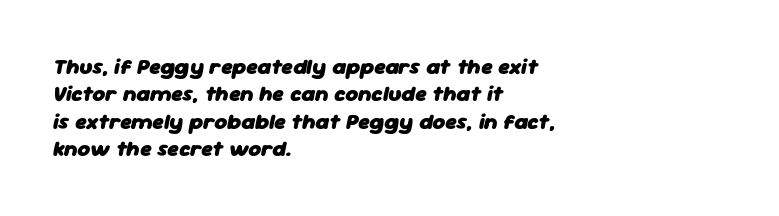
The image shows 22 px bold type, italic (leaning right); set left-aligned, normal line spacing (1.25x), normal letter spacing, not underlined.
